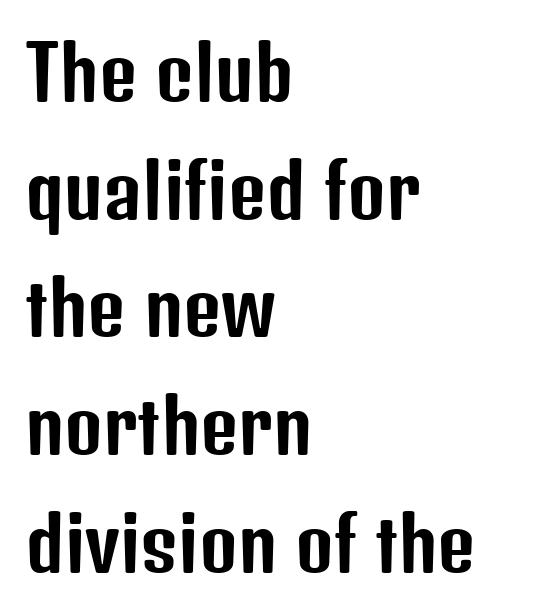
{"serif": "no", "italic": "no", "width": "condensed", "stroke_contrast": "low", "x_height": "medium", "monospaced": "no", "underline": "no", "align": "left", "line_spacing": "normal", "line_spacing_ratio": 1.59, "letter_spacing": "normal", "letter_spacing_em": 0.0, "glyph_px": 74}
